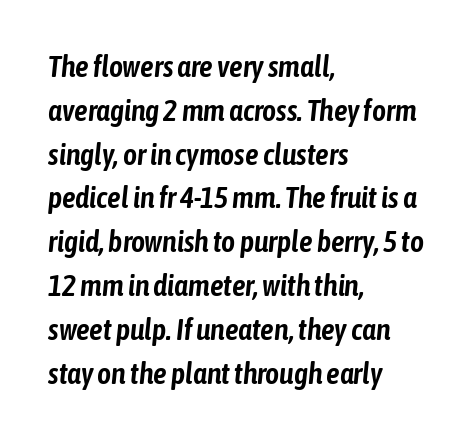
{"italic": "yes", "lean": "right", "slant_degrees": 6, "width": "condensed", "stroke_contrast": "low", "x_height": "medium", "monospaced": "no", "underline": "no", "align": "left", "line_spacing": "normal", "line_spacing_ratio": 1.46, "letter_spacing": "normal", "letter_spacing_em": 0.0, "glyph_px": 30}
